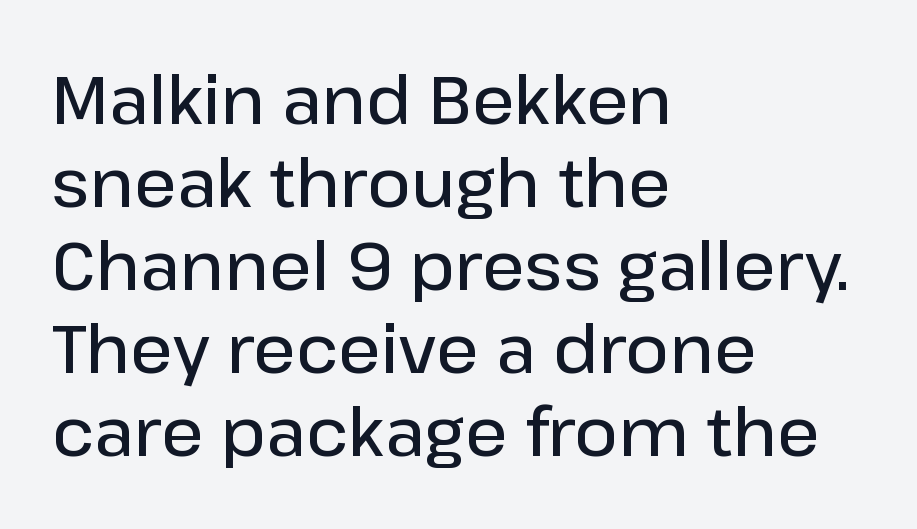
The face used here is proportionally spaced, like ordinary book or web type. Font category for this specimen: sans-serif. Glyph-to-glyph distance matches everyday printed text. A roman cut, with each character standing at attention. This is the in-between weight designers call semibold or demi. The passage shown is not underscored anywhere.
